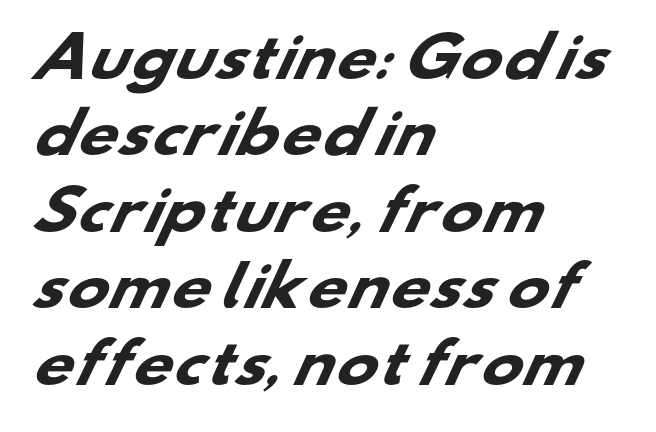
On the weight axis this lands at bold, roughly 700. Check where the strokes stop: nothing finishes them off — pure sans. The letters advance in unequal steps, a hallmark of proportional type. This sample keeps an unexceptional amount of space between lines. Check under the words: just untouched page.
